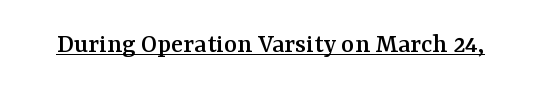
Somebody hit Ctrl+U on this one — the words are underlined. Unlike italic type, these characters show no tilt at all. Letterform terminals end in serifs throughout the passage. The face used here is proportionally spaced, like ordinary book or web type. The letterforms sit shoulder to shoulder at normal distance.
